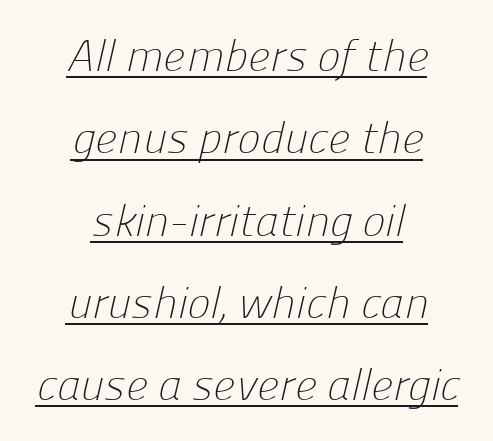
Q: Is the text bold? A: No.
Q: Is the typeface a serif or a sans-serif typeface? A: Sans-serif.
Q: Is the text underlined? A: Yes.
Q: How is the paragraph aligned? A: Centered.
Q: Is the spacing between letters normal or unusually wide? A: Normal.
Q: Width (condensed, normal, or wide)? A: Normal.
Q: Stroke contrast? A: Low.
Q: x-height? A: Medium.
Q: Monospaced? A: No.
